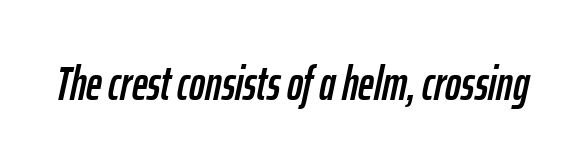
Q: Is the text italic (slanted)? A: Yes, it leans right by about 12 degrees.
Q: Is the text underlined? A: No.
Q: Is the spacing between letters normal or unusually wide? A: Normal.
Q: Width (condensed, normal, or wide)? A: Condensed.
Q: Stroke contrast? A: Low.
Q: x-height? A: Medium.
Q: Monospaced? A: No.
